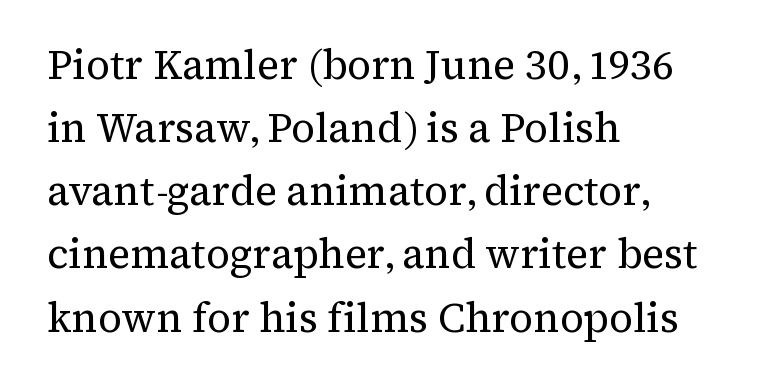
{"serif": "yes", "italic": "no", "bold": "no", "weight": "regular", "width": "normal", "stroke_contrast": "medium", "x_height": "medium", "monospaced": "no", "underline": "no", "align": "left", "line_spacing": "normal", "line_spacing_ratio": 1.54, "letter_spacing": "normal", "letter_spacing_em": 0.0, "glyph_px": 41}
